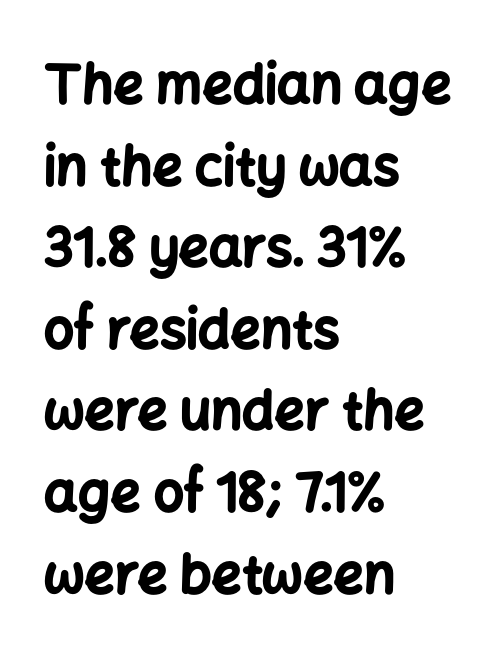
Summary of vertical rhythm: regular, with standard interline spacing. Visually the block forms a straight wall on the left and a jagged coastline on the right. Typographic density is high because the face is bold. Glance below the letters and you will spot only blank space. Proportional: the letters do not fall into vertical columns.
